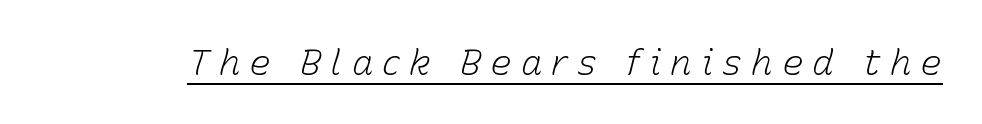
Stems here are at most as thick as an everyday book face. These lines are rendered in a variable-pitch font. Descenders here cross a horizontal rule under the line. What stands out about the letter spacing? Its width — letters are far apart.
